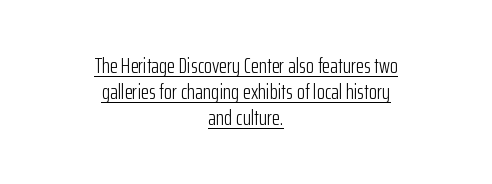
Q: Is the text bold? A: No.
Q: Is the text italic (slanted)? A: No, it is upright.
Q: Is the text underlined? A: Yes.
Q: How is the paragraph aligned? A: Centered.
Q: Is the spacing between letters normal or unusually wide? A: Normal.
